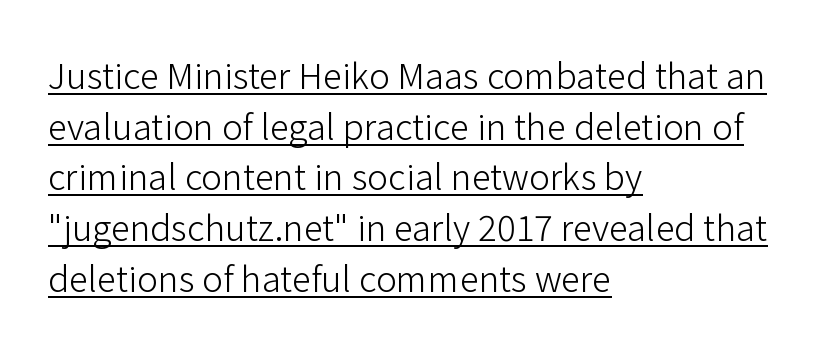
The image shows 35 px light sans-serif type, upright; set left-aligned, normal line spacing (1.45x), normal letter spacing, underlined; low stroke contrast and a medium x-height.
